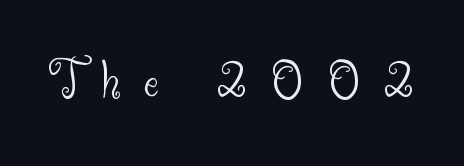
Q: Is the text bold? A: No.
Q: Is the text italic (slanted)? A: No, it is upright.
Q: Is the typeface a serif or a sans-serif typeface? A: Sans-serif.
Q: Is the text underlined? A: No.
Q: Is the spacing between letters normal or unusually wide? A: Unusually wide.
Q: Width (condensed, normal, or wide)? A: Normal.
Q: Stroke contrast? A: Medium.
Q: x-height? A: Small.
Q: Monospaced? A: No.
